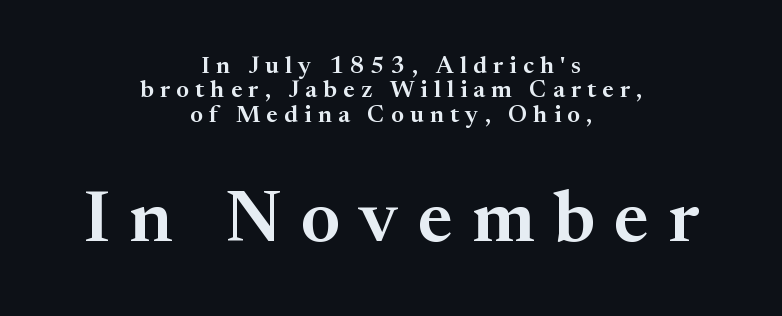
Q: Is the text italic (slanted)? A: No, it is upright.
Q: Is the typeface a serif or a sans-serif typeface? A: Serif.
Q: Is the text underlined? A: No.
Q: How is the paragraph aligned? A: Centered.
Q: Is the spacing between letters normal or unusually wide? A: Unusually wide.
Q: Is the spacing between lines tight, normal or loose? A: Tight.
Q: Which block of text is set in a larger size, the first (top) or the second (bottom)? A: The second (bottom) one.
Q: Width (condensed, normal, or wide)? A: Normal.
Q: Stroke contrast? A: Medium.
Q: x-height? A: Medium.
Q: Monospaced? A: No.
